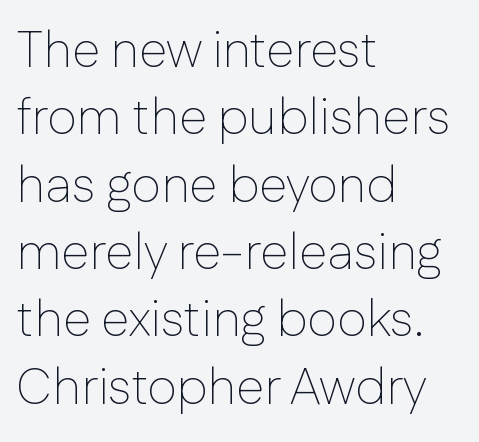
The image shows 51 px thin sans-serif type, upright; set left-aligned, normal line spacing (1.32x), normal letter spacing, not underlined; low stroke contrast and a medium x-height.
